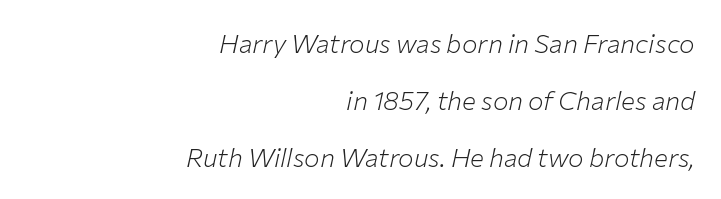
The image shows 26 px text type, italic (leaning right); set right-aligned, loose line spacing (2.19x), normal letter spacing, not underlined.
